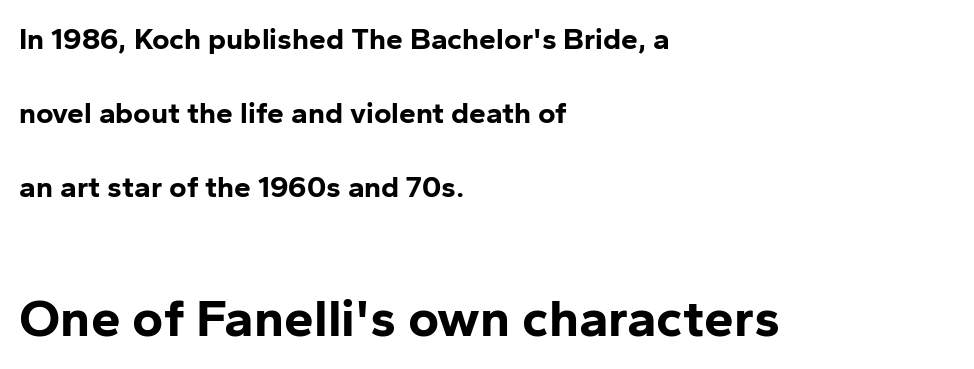
Q: Is the text bold? A: Yes.
Q: Is the text italic (slanted)? A: No, it is upright.
Q: Is the typeface a serif or a sans-serif typeface? A: Sans-serif.
Q: Is the text underlined? A: No.
Q: How is the paragraph aligned? A: Left-aligned.
Q: Is the spacing between letters normal or unusually wide? A: Normal.
Q: Is the spacing between lines tight, normal or loose? A: Loose.
Q: Which block of text is set in a larger size, the first (top) or the second (bottom)? A: The second (bottom) one.
Q: Width (condensed, normal, or wide)? A: Normal.
Q: Stroke contrast? A: Low.
Q: x-height? A: Medium.
Q: Monospaced? A: No.
